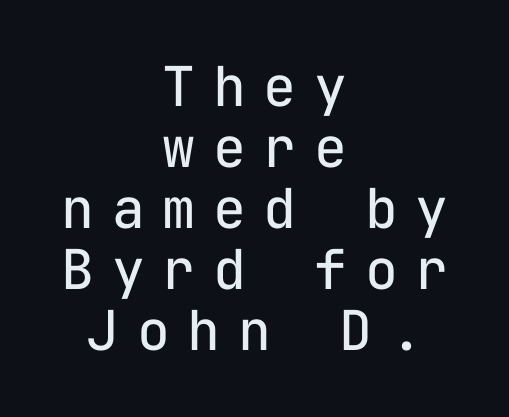
The image shows 55 px regular-weight sans-serif type, upright, monospaced; set centered, tight line spacing (1.11x), unusually wide letter spacing (+0.32 em), not underlined; low stroke contrast and a medium x-height.
